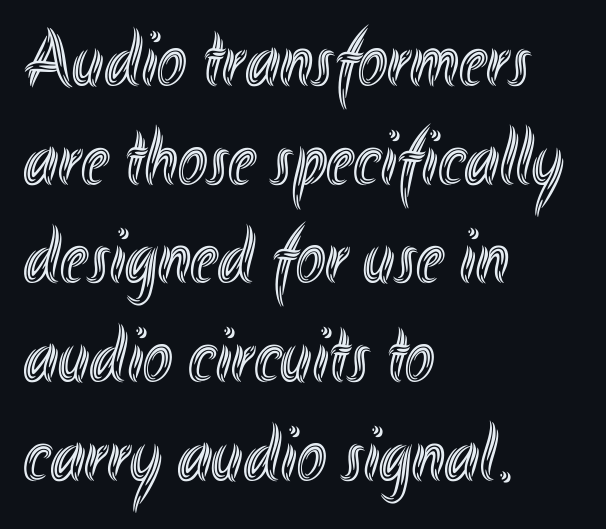
Alignment: flush left. Think of a printed novel: that variable character pitch is what you see here. Descenders hang freely into open space. Does the leading feel generous? No, just average. The passage shown has conventional tracking throughout.
